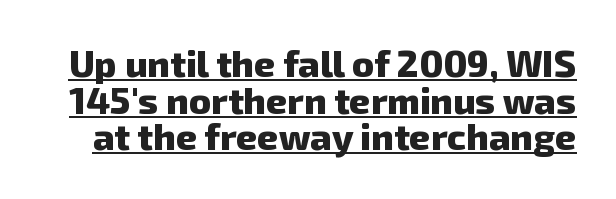
The image shows 37 px heavy sans-serif type; set tight line spacing (0.99x), normal letter spacing, underlined; low stroke contrast and a medium x-height.
